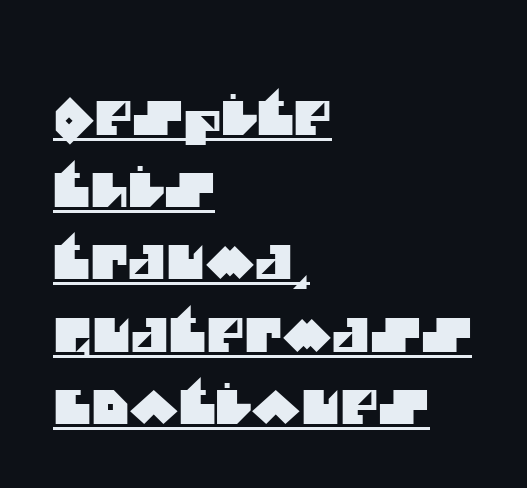
{"serif": "no", "width": "normal", "stroke_contrast": "medium", "x_height": "large", "monospaced": "no", "underline": "yes", "align": "left", "line_spacing": "normal", "line_spacing_ratio": 1.57, "letter_spacing": "normal", "letter_spacing_em": 0.0, "glyph_px": 46}
